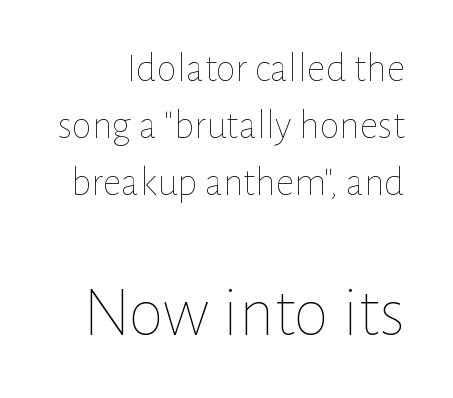
Q: Is the text bold? A: No.
Q: Is the text italic (slanted)? A: No, it is upright.
Q: Is the text underlined? A: No.
Q: Is the spacing between letters normal or unusually wide? A: Normal.
Q: Is the spacing between lines tight, normal or loose? A: Normal.
Q: Which block of text is set in a larger size, the first (top) or the second (bottom)? A: The second (bottom) one.
Q: Width (condensed, normal, or wide)? A: Normal.
Q: Stroke contrast? A: Low.
Q: x-height? A: Medium.
Q: Monospaced? A: No.
